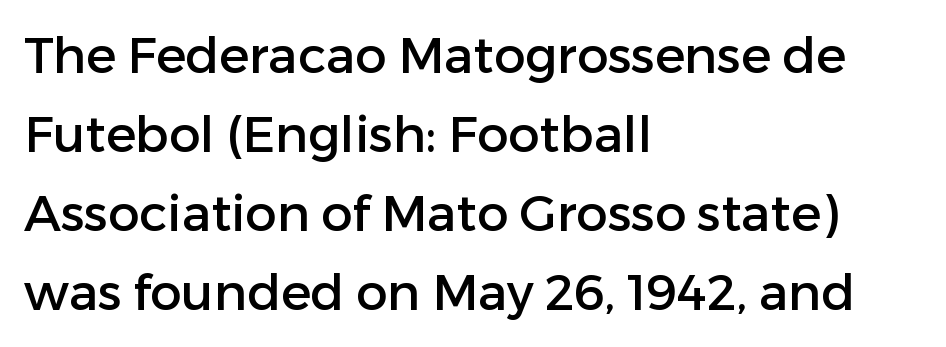
{"serif": "no", "italic": "no", "width": "normal", "stroke_contrast": "low", "x_height": "medium", "monospaced": "no", "underline": "no", "align": "left", "line_spacing": "normal", "line_spacing_ratio": 1.58, "letter_spacing": "normal", "letter_spacing_em": 0.0, "glyph_px": 50}
